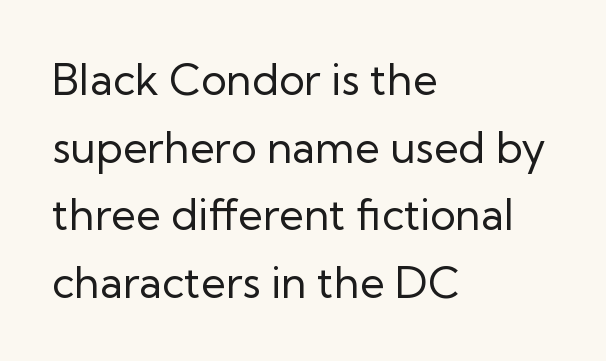
The image shows 43 px regular-weight sans-serif type, upright; set left-aligned, normal line spacing (1.57x), normal letter spacing, not underlined; low stroke contrast and a medium x-height.
